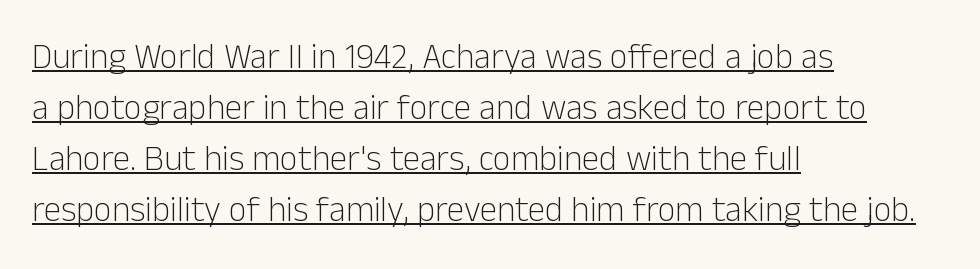
{"serif": "no", "italic": "no", "bold": "no", "weight": "light", "width": "normal", "stroke_contrast": "low", "x_height": "medium", "monospaced": "no", "underline": "yes", "align": "left", "line_spacing": "normal", "line_spacing_ratio": 1.46, "letter_spacing": "normal", "letter_spacing_em": 0.0, "glyph_px": 35}
